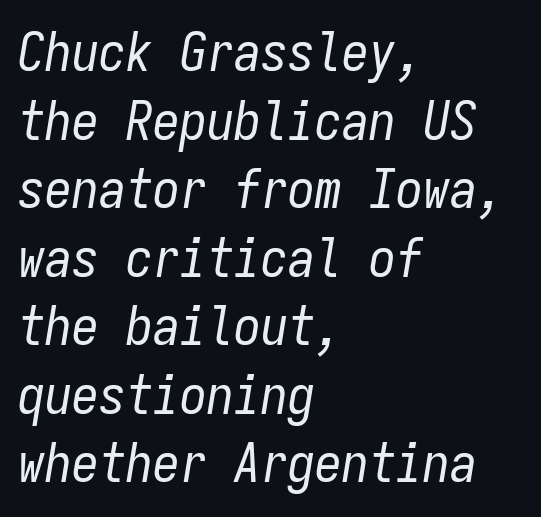
{"italic": "yes", "lean": "right", "slant_degrees": 9, "bold": "no", "weight": "regular", "width": "condensed", "stroke_contrast": "low", "x_height": "medium", "monospaced": "yes", "underline": "no", "align": "left", "line_spacing": "normal", "line_spacing_ratio": 1.27, "letter_spacing": "normal", "letter_spacing_em": 0.0, "glyph_px": 54}
